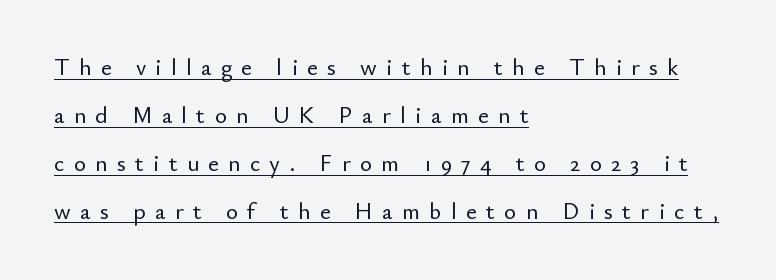
Q: Is the text italic (slanted)? A: No, it is upright.
Q: Is the text underlined? A: Yes.
Q: How is the paragraph aligned? A: Left-aligned.
Q: Is the spacing between letters normal or unusually wide? A: Unusually wide.
Q: Is the spacing between lines tight, normal or loose? A: Loose.
